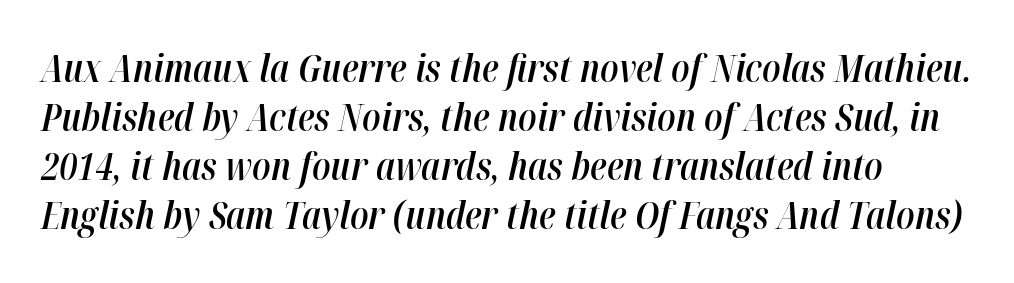
{"italic": "yes", "lean": "right", "slant_degrees": 12, "bold": "semi", "weight": "semibold", "width": "condensed", "stroke_contrast": "high", "x_height": "medium", "monospaced": "no", "underline": "no", "line_spacing": "normal", "line_spacing_ratio": 1.29, "letter_spacing": "normal", "letter_spacing_em": 0.0, "glyph_px": 38}
